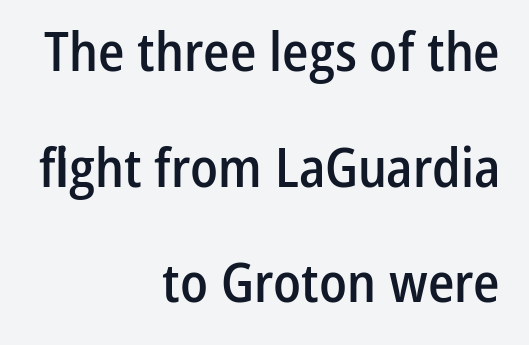
{"serif": "no", "italic": "no", "bold": "semi", "weight": "semibold", "width": "condensed", "stroke_contrast": "low", "x_height": "medium", "monospaced": "no", "underline": "no", "align": "right", "line_spacing": "loose", "line_spacing_ratio": 2.14, "letter_spacing": "normal", "letter_spacing_em": 0.0, "glyph_px": 54}
